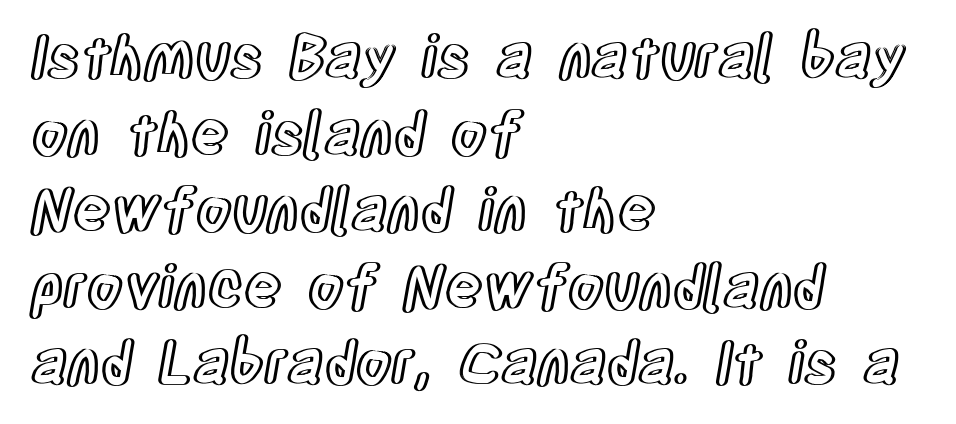
The lines sit at an ordinary, default distance from one another. The lines in this sample share a left origin and differ only in where they stop. A clean baseline with only descenders dipping below it. Is this a fixed-width face? No — the glyphs have proportional, varying widths. Between one letter and the next there's only the usual sliver of space.
